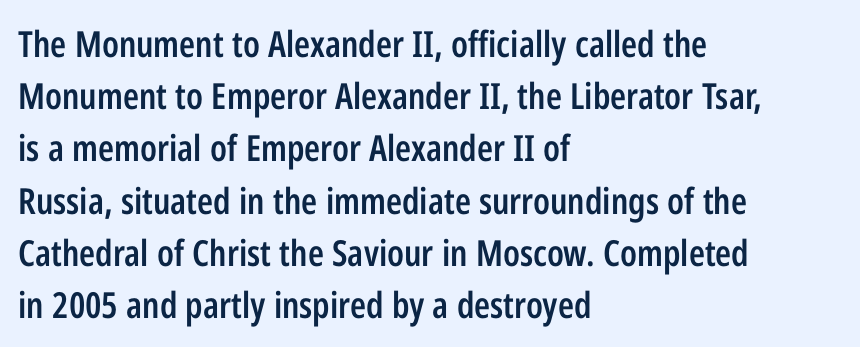
The setting favours the left margin, as ordinary paragraphs usually do. Summary of weight: moderately heavy, a semibold. Each word holds together tightly as a unit, with standard inter-letter gaps. The space beneath each line is pristine and unruled.
